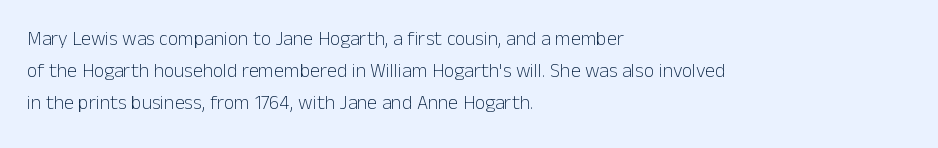
Q: Is the text bold? A: No.
Q: Is the text italic (slanted)? A: No, it is upright.
Q: Is the text underlined? A: No.
Q: How is the paragraph aligned? A: Left-aligned.
Q: Is the spacing between letters normal or unusually wide? A: Normal.
Q: Is the spacing between lines tight, normal or loose? A: Normal.
